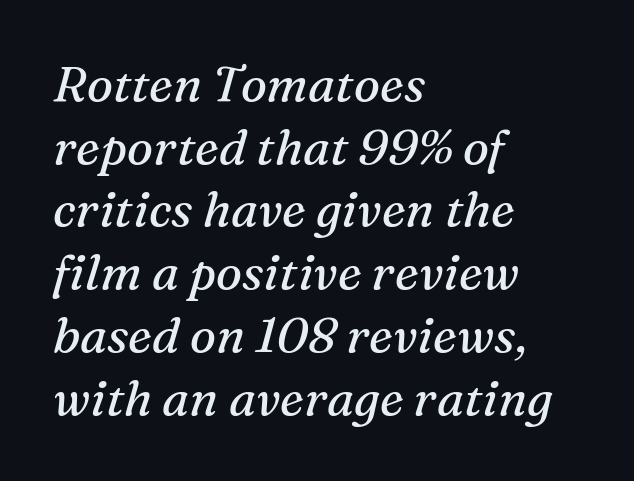
{"serif": "yes", "italic": "yes", "lean": "right", "slant_degrees": 16, "bold": "no", "weight": "regular", "width": "normal", "stroke_contrast": "medium", "x_height": "medium", "monospaced": "no", "underline": "no", "align": "left", "line_spacing": "normal", "line_spacing_ratio": 1.28, "letter_spacing": "normal", "letter_spacing_em": 0.0, "glyph_px": 49}
